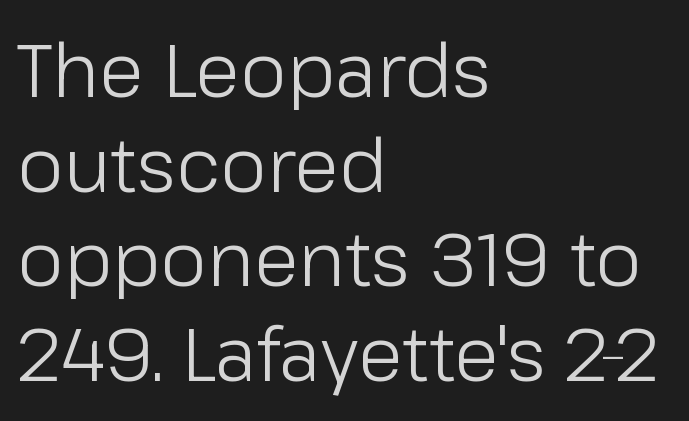
{"serif": "no", "italic": "no", "bold": "no", "weight": "light", "width": "normal", "stroke_contrast": "low", "x_height": "medium", "monospaced": "no", "underline": "no", "align": "left", "line_spacing": "normal", "line_spacing_ratio": 1.28, "letter_spacing": "normal", "letter_spacing_em": 0.0, "glyph_px": 74}
